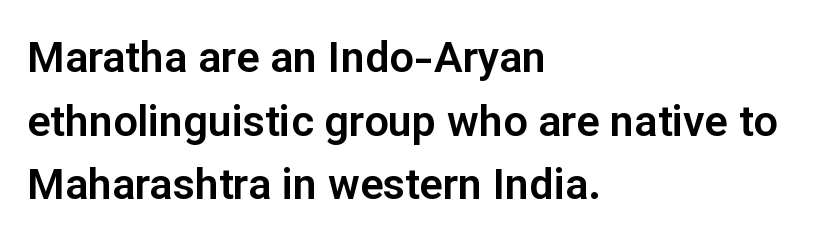
Q: Is the text italic (slanted)? A: No, it is upright.
Q: Is the typeface a serif or a sans-serif typeface? A: Sans-serif.
Q: Is the text underlined? A: No.
Q: How is the paragraph aligned? A: Left-aligned.
Q: Is the spacing between letters normal or unusually wide? A: Normal.
Q: Is the spacing between lines tight, normal or loose? A: Normal.
Q: Width (condensed, normal, or wide)? A: Normal.
Q: Stroke contrast? A: Low.
Q: x-height? A: Medium.
Q: Monospaced? A: No.
